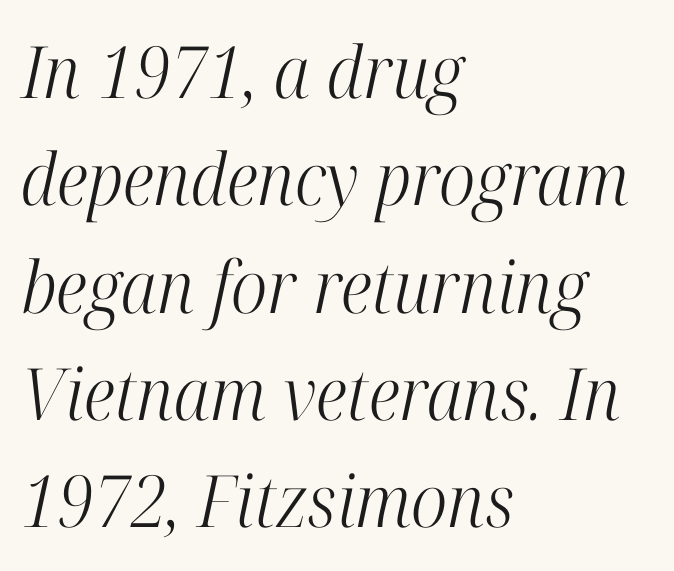
Q: Is the text bold? A: No.
Q: Is the text italic (slanted)? A: Yes, it leans right by about 12 degrees.
Q: Is the typeface a serif or a sans-serif typeface? A: Serif.
Q: Is the text underlined? A: No.
Q: How is the paragraph aligned? A: Left-aligned.
Q: Is the spacing between letters normal or unusually wide? A: Normal.
Q: Is the spacing between lines tight, normal or loose? A: Normal.
Q: Width (condensed, normal, or wide)? A: Condensed.
Q: Stroke contrast? A: High.
Q: x-height? A: Medium.
Q: Monospaced? A: No.
